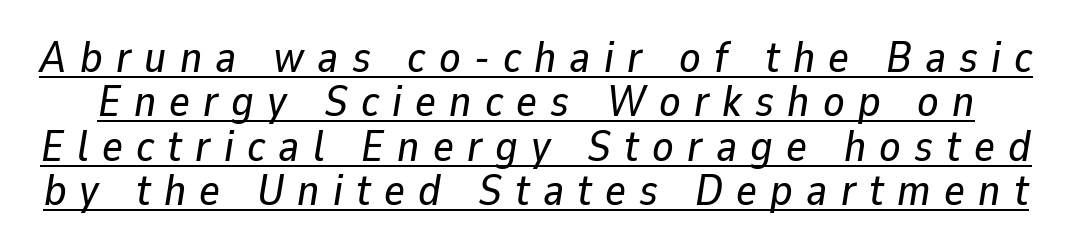
Q: Is the text italic (slanted)? A: Yes, it leans right by about 9 degrees.
Q: Is the text underlined? A: Yes.
Q: Is the spacing between letters normal or unusually wide? A: Unusually wide.
Q: Is the spacing between lines tight, normal or loose? A: Tight.
Q: Width (condensed, normal, or wide)? A: Normal.
Q: Stroke contrast? A: Low.
Q: x-height? A: Medium.
Q: Monospaced? A: No.
